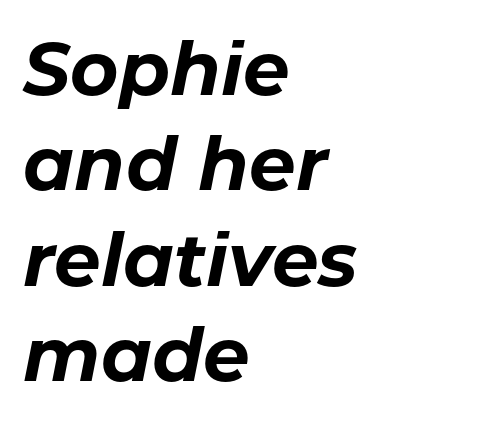
{"italic": "yes", "lean": "right", "slant_degrees": 11, "bold": "yes", "weight": "bold", "width": "normal", "stroke_contrast": "low", "x_height": "medium", "monospaced": "no", "underline": "no", "align": "left", "line_spacing": "normal", "line_spacing_ratio": 1.29, "letter_spacing": "normal", "letter_spacing_em": 0.0, "glyph_px": 74}
